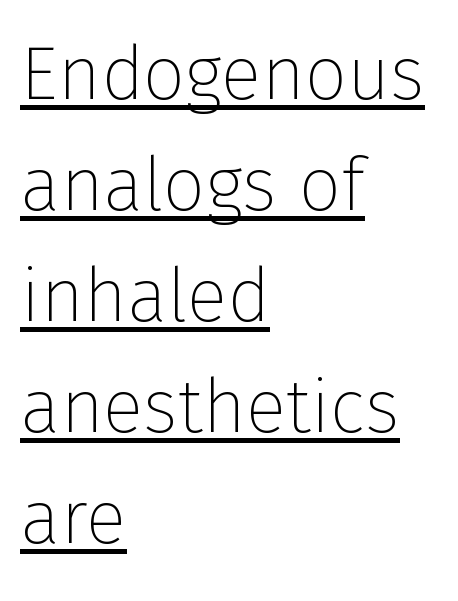
{"serif": "no", "italic": "no", "bold": "no", "weight": "thin", "width": "normal", "stroke_contrast": "low", "x_height": "medium", "monospaced": "no", "underline": "yes", "align": "left", "line_spacing": "normal", "line_spacing_ratio": 1.48, "letter_spacing": "normal", "letter_spacing_em": 0.0, "glyph_px": 75}
